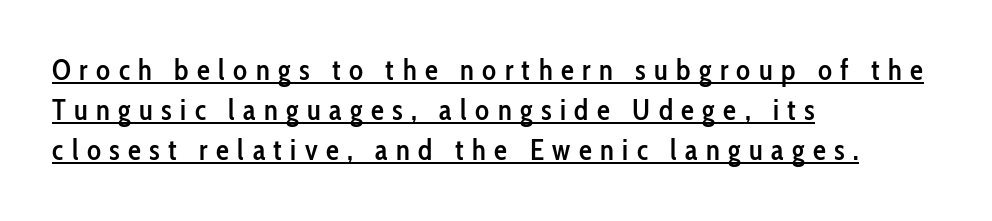
The image shows 29 px semibold, condensed sans-serif type, upright; set left-aligned, normal line spacing (1.38x), unusually wide letter spacing (+0.29 em), underlined; low stroke contrast and a medium x-height.
